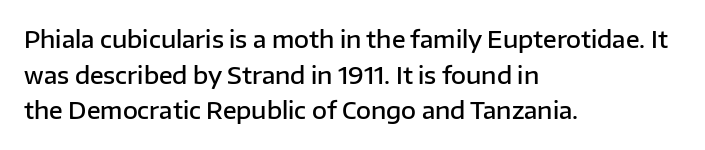
Q: Is the text bold? A: Semi-bold.
Q: Is the text italic (slanted)? A: No, it is upright.
Q: Is the text underlined? A: No.
Q: How is the paragraph aligned? A: Left-aligned.
Q: Is the spacing between letters normal or unusually wide? A: Normal.
Q: Is the spacing between lines tight, normal or loose? A: Normal.
